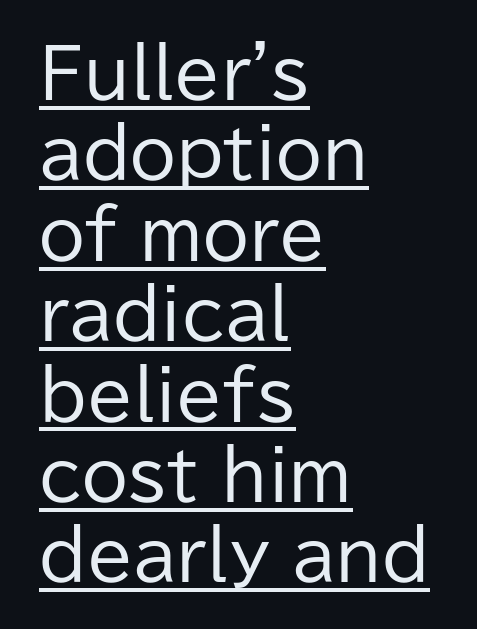
{"serif": "no", "italic": "no", "bold": "no", "weight": "regular", "width": "normal", "stroke_contrast": "low", "x_height": "medium", "monospaced": "no", "underline": "yes", "align": "left", "line_spacing_ratio": 1.2, "letter_spacing": "normal", "letter_spacing_em": 0.0, "glyph_px": 67}
